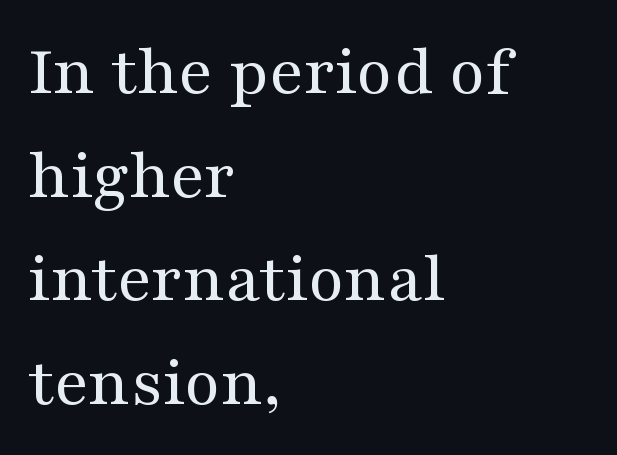
{"serif": "yes", "italic": "no", "bold": "no", "weight": "regular", "width": "wide", "stroke_contrast": "medium", "x_height": "medium", "monospaced": "no", "underline": "no", "align": "left", "line_spacing": "normal", "line_spacing_ratio": 1.42, "letter_spacing": "normal", "letter_spacing_em": 0.0, "glyph_px": 73}
